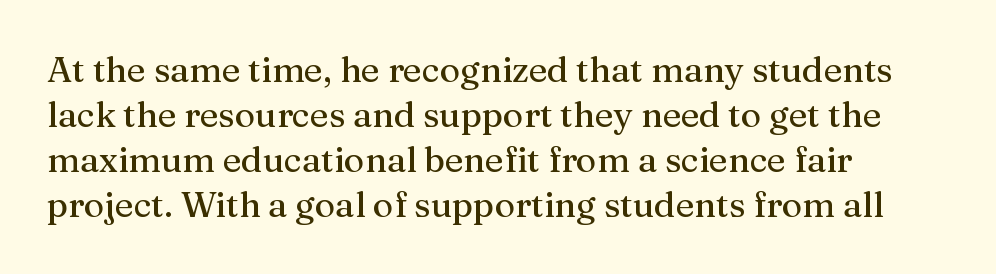
{"serif": "yes", "italic": "no", "width": "normal", "stroke_contrast": "medium", "x_height": "medium", "monospaced": "no", "underline": "no", "align": "left", "line_spacing": "normal", "line_spacing_ratio": 1.29, "letter_spacing": "normal", "letter_spacing_em": 0.0, "glyph_px": 35}
